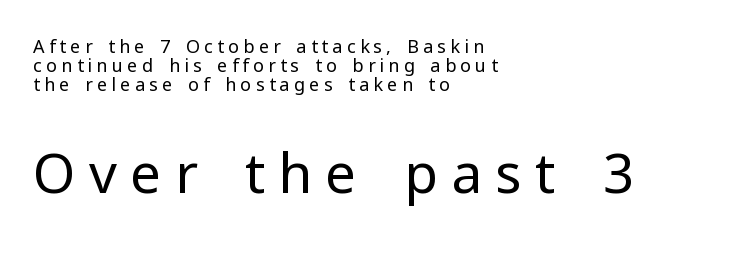
The image shows 55 px regular-weight sans-serif type, upright; set left-aligned, tight line spacing (1.06x), unusually wide letter spacing (+0.24 em), not underlined; the second (bottom) block is 3.06x larger; low stroke contrast and a medium x-height.
